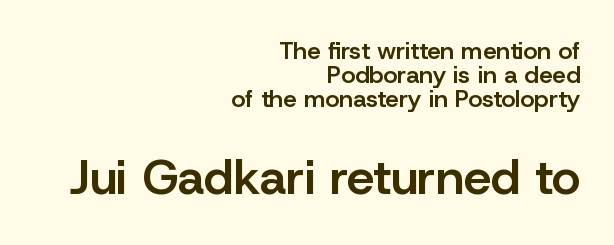
The face used here is a sans, in the tradition of grotesques and geometrics. Typographic density is moderately raised because the face is semibold. Cramped leading. Each letter keeps its own natural width here, so spacing adapts to shape.
